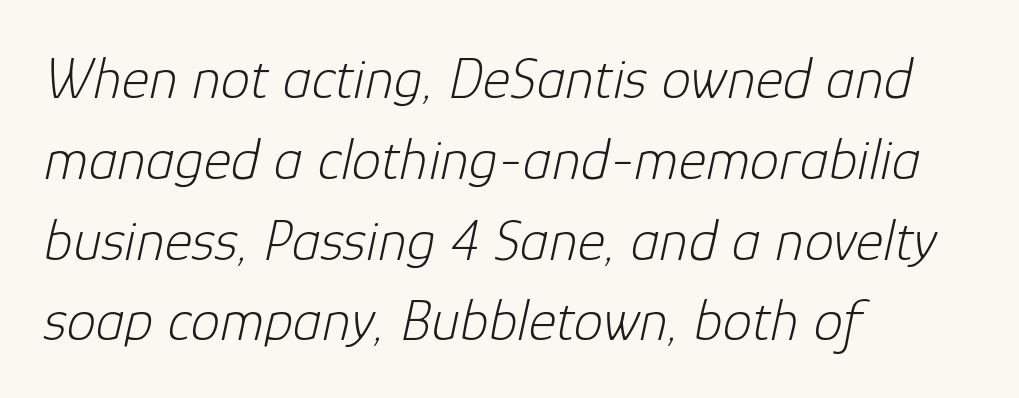
The image shows 59 px light type, italic (leaning right); set left-aligned, normal line spacing (1.37x), normal letter spacing, not underlined; low stroke contrast and a medium x-height.
